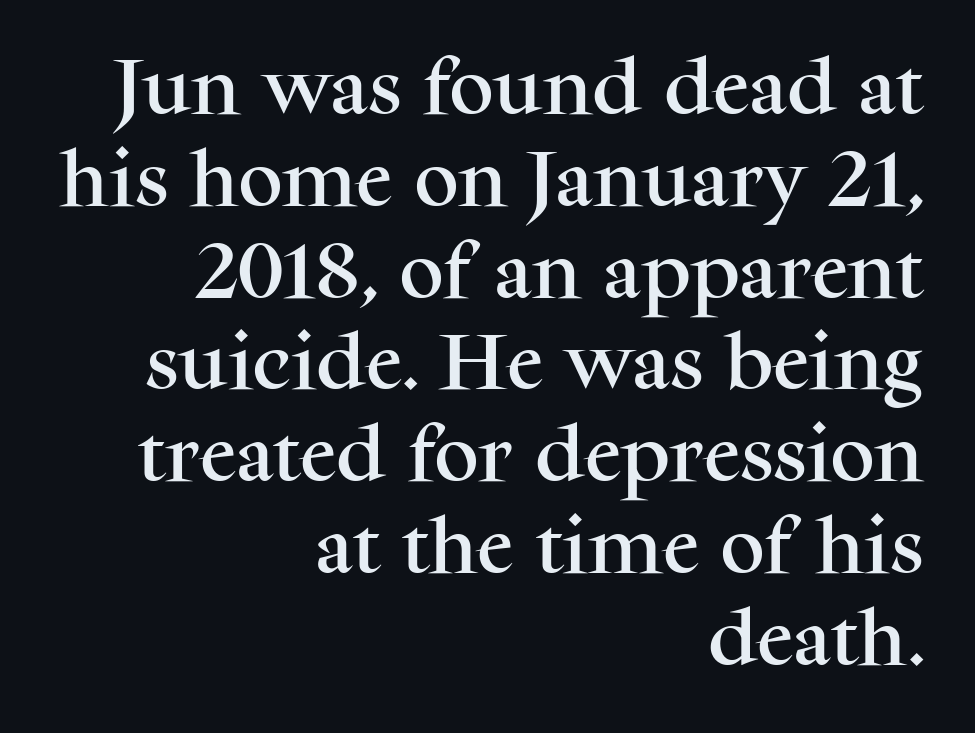
The letters carry serifs — small finishing strokes at the ends of their stems. Ascenders rise straight up at ninety degrees. The paragraph shown leans on its right margin. Each letter keeps its own natural width here, so spacing adapts to shape. A typesetter would call this zero additional tracking. Reading down the column, the eye jumps a familiar distance to each next line.
